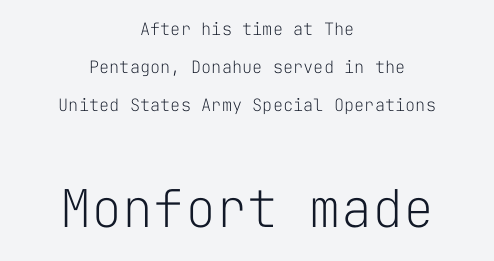
Between one letter and the next there's only the usual sliver of space. These lines were composed using upright roman letters. These lines stand farther apart than default settings would place them. You could count columns in this text — the font is strictly monospaced.
